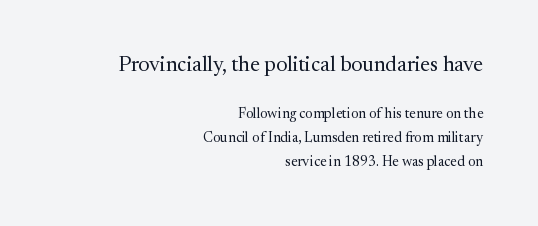
{"italic": "no", "bold": "no", "underline": "no", "align": "right", "line_spacing": "normal", "line_spacing_ratio": 1.7, "letter_spacing": "normal", "letter_spacing_em": 0.0, "larger_block": "first", "size_ratio": 1.5, "glyph_px": 21}
